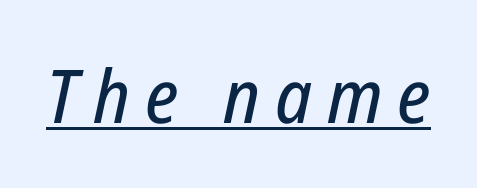
When letters slant like this, we call the style italic. A typesetter would call this heavily tracked-out type. What decoration does the sample have? An underline. These lines are rendered in a variable-pitch font.
